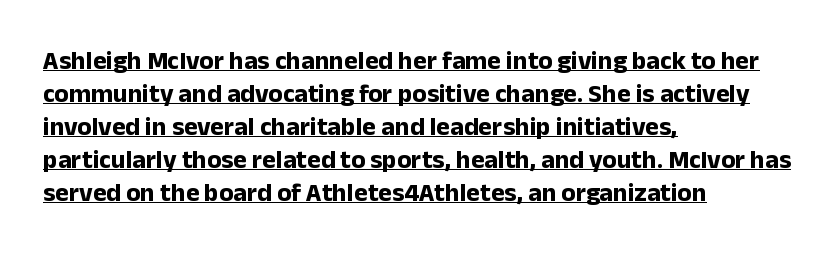
Q: Is the text bold? A: Yes.
Q: Is the text italic (slanted)? A: No, it is upright.
Q: Is the text underlined? A: Yes.
Q: How is the paragraph aligned? A: Left-aligned.
Q: Is the spacing between letters normal or unusually wide? A: Normal.
Q: Is the spacing between lines tight, normal or loose? A: Normal.
